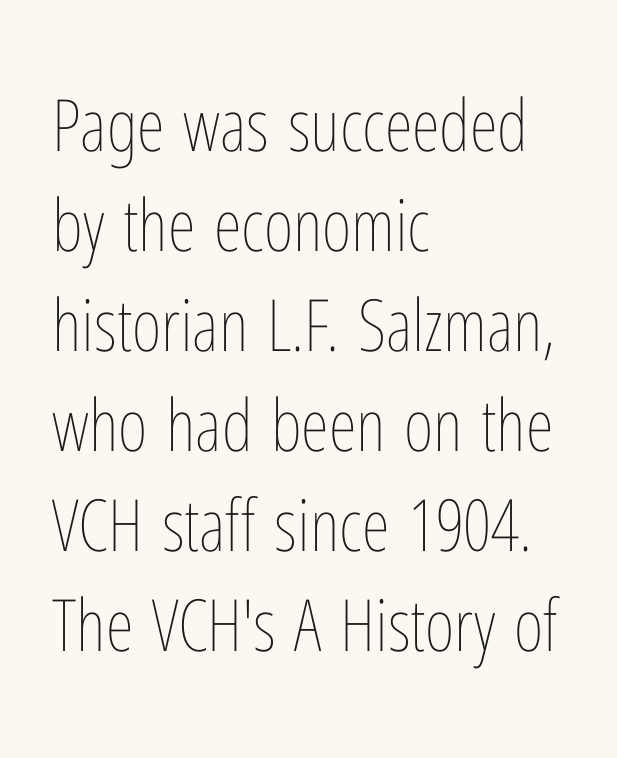
Q: Is the text bold? A: No.
Q: Is the text italic (slanted)? A: No, it is upright.
Q: Is the text underlined? A: No.
Q: How is the paragraph aligned? A: Left-aligned.
Q: Is the spacing between letters normal or unusually wide? A: Normal.
Q: Is the spacing between lines tight, normal or loose? A: Normal.
Q: Width (condensed, normal, or wide)? A: Condensed.
Q: Stroke contrast? A: Low.
Q: x-height? A: Medium.
Q: Monospaced? A: No.
